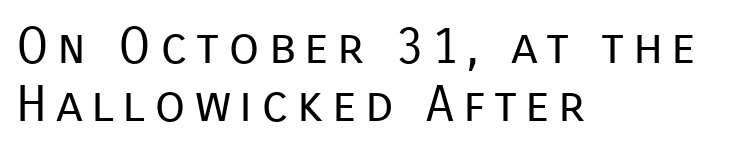
The image shows 50 px regular-weight sans-serif type, upright; set left-aligned, line spacing 1.16x, not underlined; low stroke contrast and a medium x-height.
